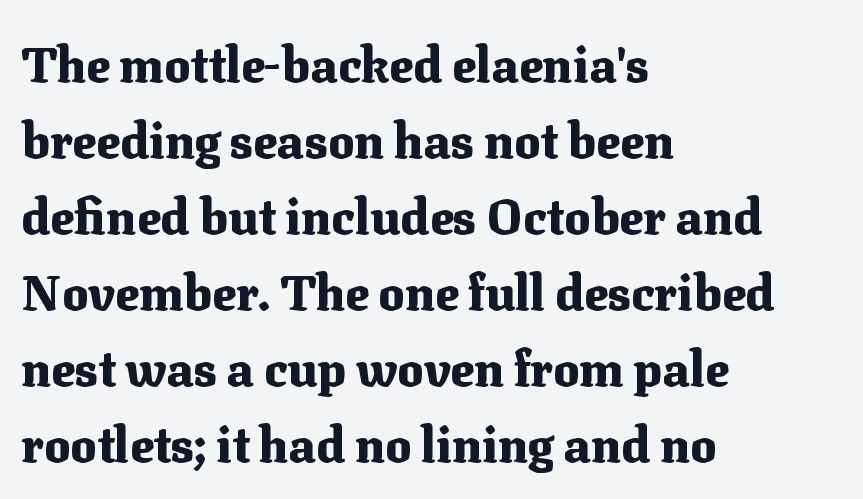
The image shows 49 px heavy serif type, upright; set left-aligned, normal line spacing (1.55x), normal letter spacing, not underlined; medium stroke contrast and a medium x-height.
